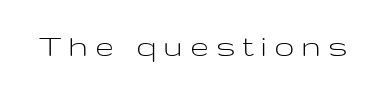
Q: Is the text bold? A: No.
Q: Is the text italic (slanted)? A: No, it is upright.
Q: Is the typeface a serif or a sans-serif typeface? A: Sans-serif.
Q: Is the text underlined? A: No.
Q: Is the spacing between letters normal or unusually wide? A: Unusually wide.
Q: Width (condensed, normal, or wide)? A: Wide.
Q: Stroke contrast? A: Low.
Q: x-height? A: Medium.
Q: Monospaced? A: No.
